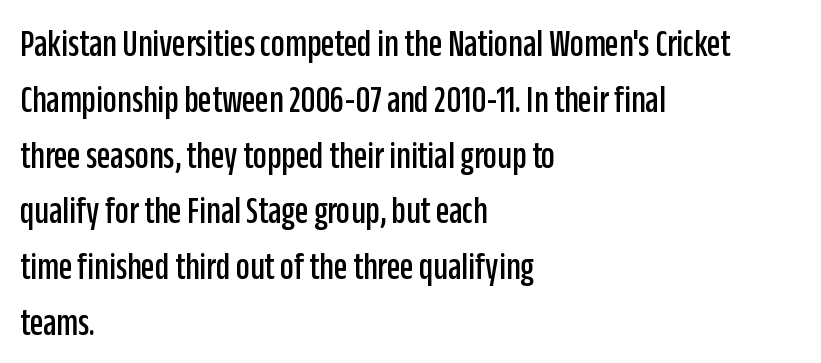
{"serif": "no", "italic": "no", "width": "condensed", "stroke_contrast": "low", "x_height": "large", "monospaced": "no", "underline": "no", "align": "left", "line_spacing": "normal", "line_spacing_ratio": 1.43, "letter_spacing": "normal", "letter_spacing_em": 0.0, "glyph_px": 39}
